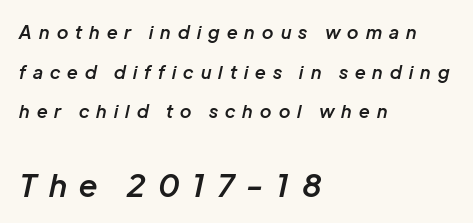
Layout note: lines flush left. The following chunk of copy outweighs the initial chunk in type size. Decoration check: the copy has no underline. If you measured baseline to baseline, you'd find a long distance.
